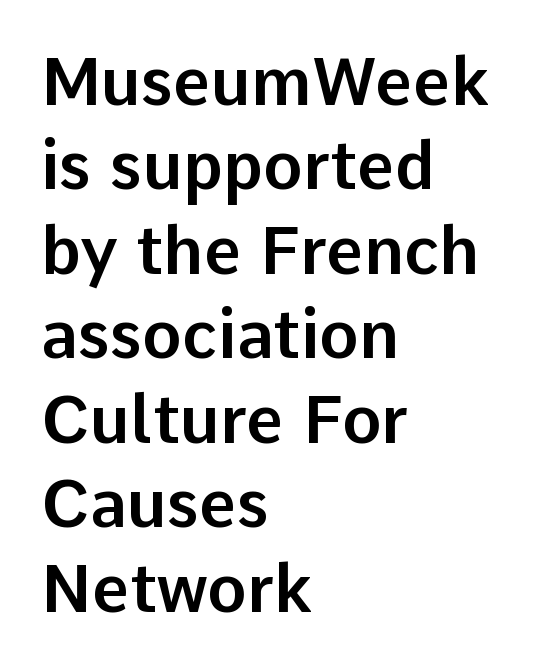
{"serif": "no", "italic": "no", "width": "normal", "stroke_contrast": "low", "x_height": "medium", "monospaced": "no", "underline": "no", "align": "left", "line_spacing": "normal", "line_spacing_ratio": 1.28, "letter_spacing": "normal", "letter_spacing_em": 0.0, "glyph_px": 66}
